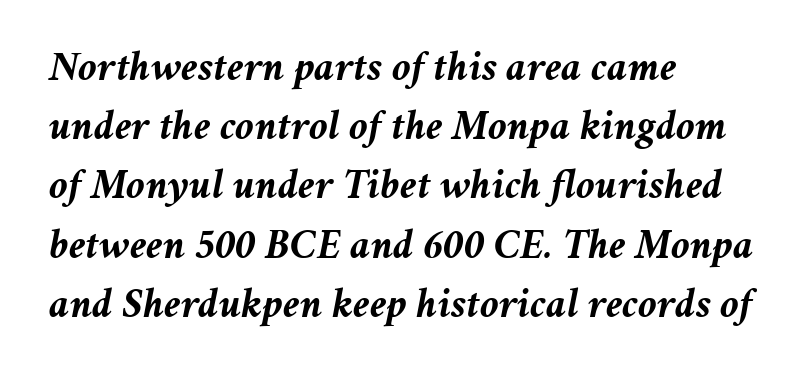
The image shows 42 px semibold type, italic (leaning right); set left-aligned, normal line spacing (1.41x), normal letter spacing, not underlined; medium stroke contrast and a medium x-height.
